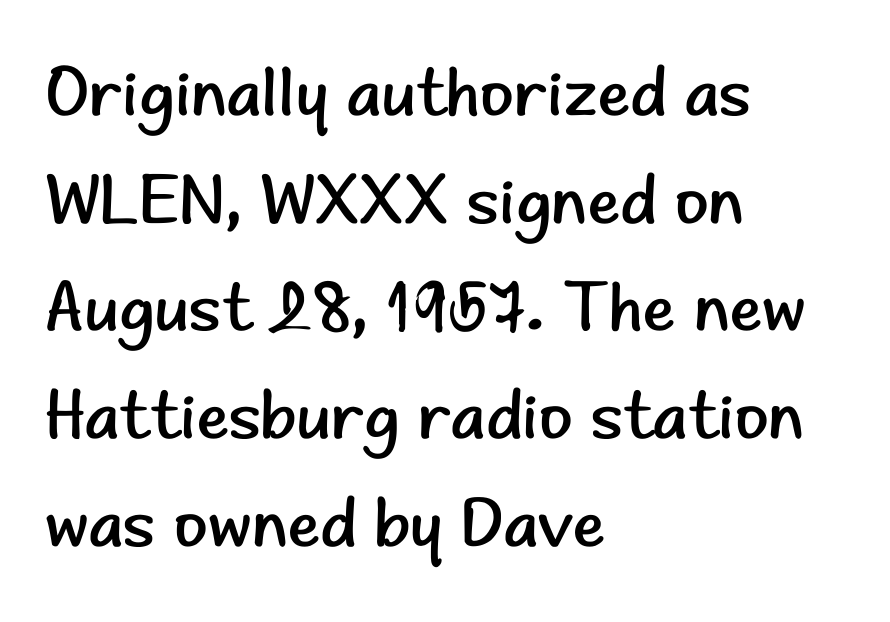
{"serif": "no", "italic": "no", "bold": "no", "weight": "regular", "width": "normal", "stroke_contrast": "low", "x_height": "small", "monospaced": "no", "underline": "no", "align": "left", "line_spacing": "normal", "line_spacing_ratio": 1.56, "letter_spacing": "normal", "letter_spacing_em": 0.0, "glyph_px": 69}
